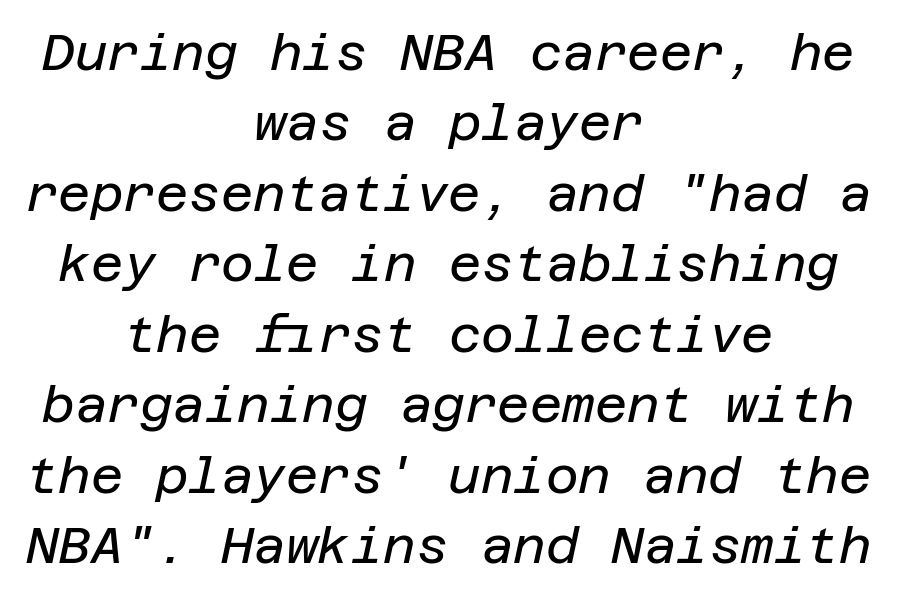
The image shows 50 px regular-weight type, italic (leaning right); set centered, normal line spacing (1.41x), normal letter spacing, not underlined; low stroke contrast and a large x-height.
